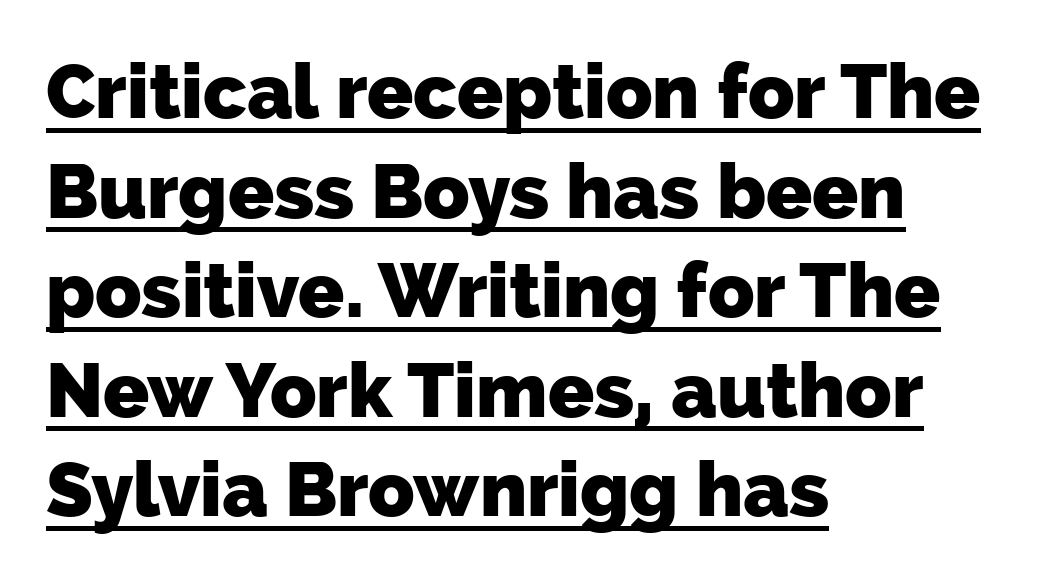
{"serif": "no", "bold": "yes", "weight": "heavy", "width": "normal", "stroke_contrast": "low", "x_height": "medium", "monospaced": "no", "underline": "yes", "align": "left", "line_spacing": "normal", "line_spacing_ratio": 1.31, "letter_spacing": "normal", "letter_spacing_em": 0.0, "glyph_px": 76}
